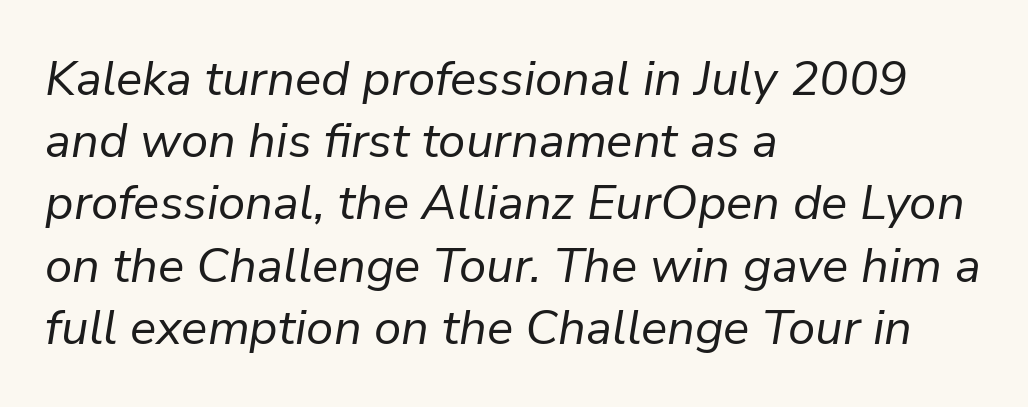
Summary of weight: not heavy and not bold. The passage shown is typed in a proportional face where columns would drift. The typesetter chose a ragged-right arrangement here. Vertical spacing — default. Descender tails drop into unmarked territory.
